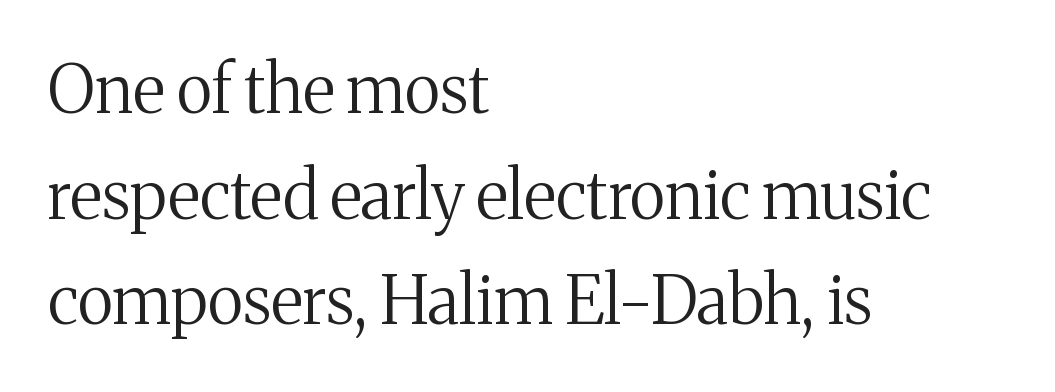
Q: Is the text bold? A: No.
Q: Is the text italic (slanted)? A: No, it is upright.
Q: Is the typeface a serif or a sans-serif typeface? A: Serif.
Q: Is the text underlined? A: No.
Q: How is the paragraph aligned? A: Left-aligned.
Q: Is the spacing between letters normal or unusually wide? A: Normal.
Q: Is the spacing between lines tight, normal or loose? A: Normal.
Q: Width (condensed, normal, or wide)? A: Normal.
Q: Stroke contrast? A: Medium.
Q: x-height? A: Medium.
Q: Monospaced? A: No.
